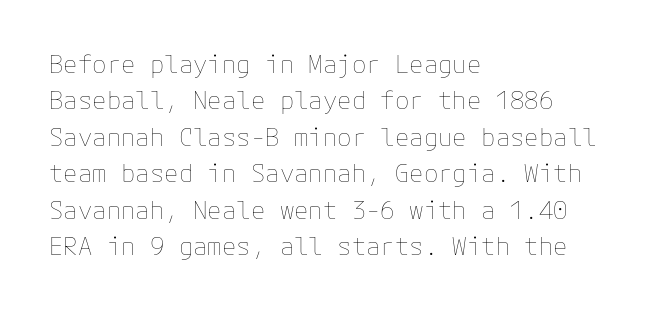
{"italic": "no", "bold": "no", "underline": "no", "align": "left", "line_spacing": "normal", "line_spacing_ratio": 1.52, "letter_spacing": "normal", "letter_spacing_em": 0.0, "glyph_px": 24}
